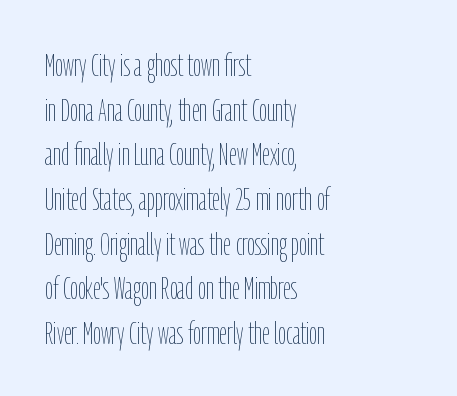
Q: Is the text bold? A: No.
Q: Is the text italic (slanted)? A: No, it is upright.
Q: Is the text underlined? A: No.
Q: How is the paragraph aligned? A: Left-aligned.
Q: Is the spacing between letters normal or unusually wide? A: Normal.
Q: Is the spacing between lines tight, normal or loose? A: Normal.
Q: Width (condensed, normal, or wide)? A: Condensed.
Q: Stroke contrast? A: Low.
Q: x-height? A: Medium.
Q: Monospaced? A: No.
